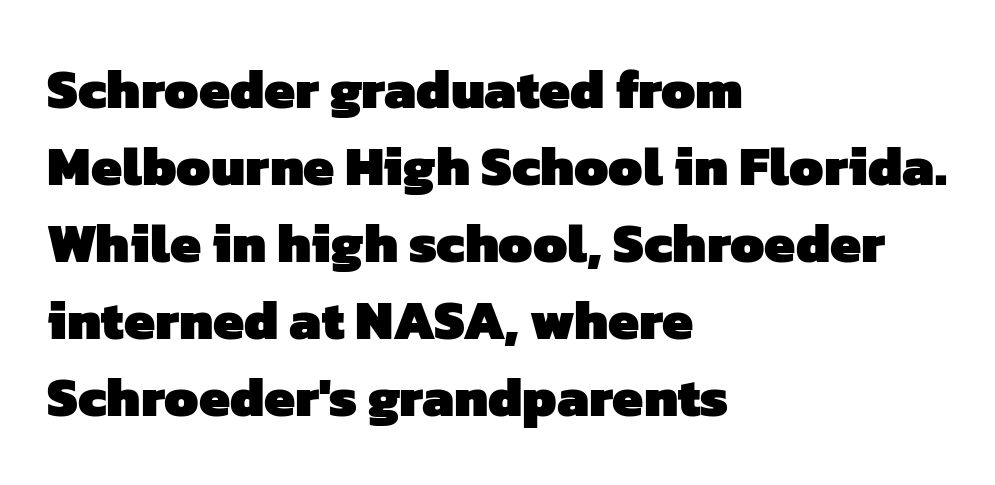
The font is running at its bold setting. Tracking value appears to be zero — textbook default spacing. Anything drawn beneath the words? Only blank space. The face used here is proportionally spaced, like ordinary book or web type. Are there feet on the stems? There aren't — it's a sans.
